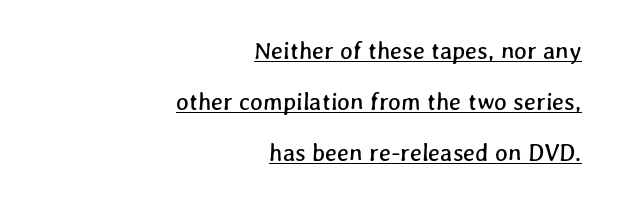
The image shows 24 px text type; set right-aligned, loose line spacing (2.12x), normal letter spacing, underlined.
